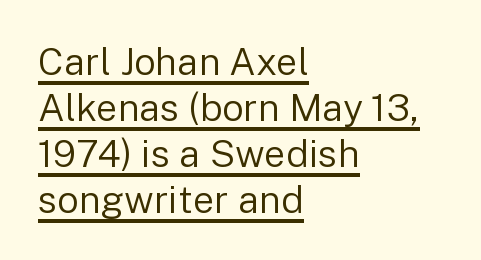
The image shows 38 px regular-weight sans-serif type, upright; set left-aligned, line spacing 1.21x, normal letter spacing, underlined; low stroke contrast and a medium x-height.
